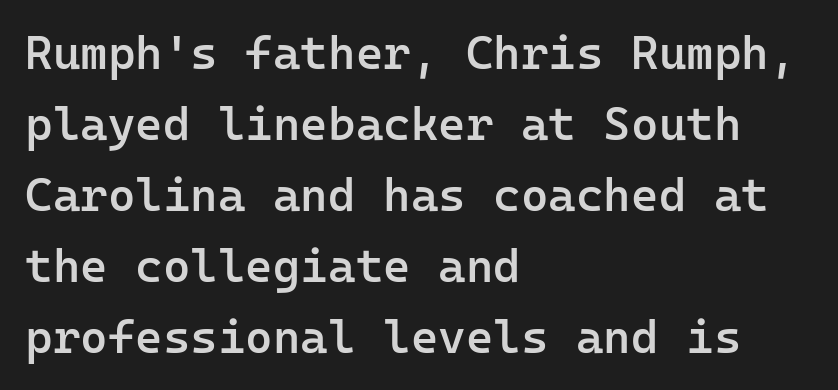
{"serif": "no", "italic": "no", "bold": "semi", "weight": "semibold", "width": "normal", "stroke_contrast": "low", "x_height": "medium", "monospaced": "yes", "underline": "no", "align": "left", "line_spacing": "normal", "line_spacing_ratio": 1.51, "letter_spacing": "normal", "letter_spacing_em": 0.0, "glyph_px": 47}
